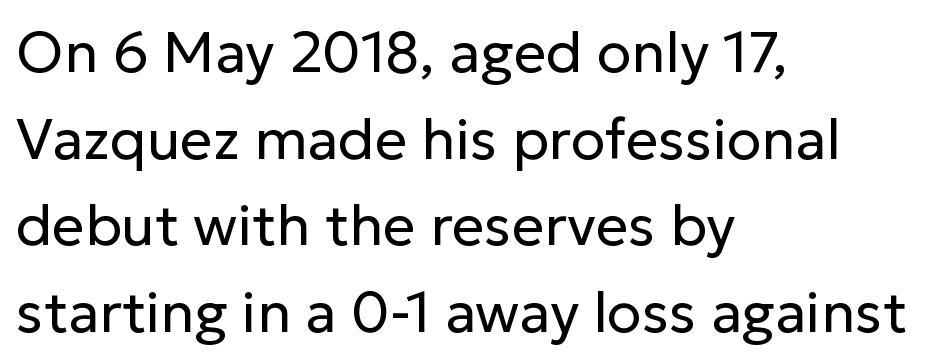
{"serif": "no", "italic": "no", "bold": "no", "weight": "regular", "width": "normal", "stroke_contrast": "low", "x_height": "medium", "monospaced": "no", "underline": "no", "align": "left", "line_spacing": "normal", "line_spacing_ratio": 1.52, "letter_spacing": "normal", "letter_spacing_em": 0.0, "glyph_px": 57}
